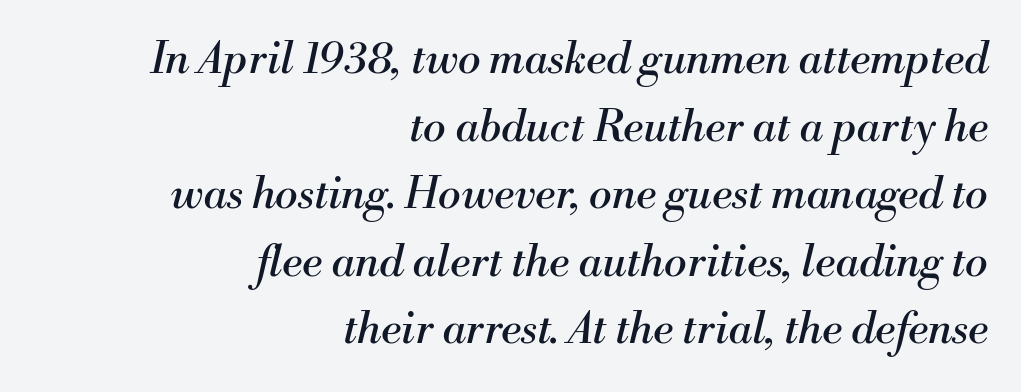
Q: Is the text bold? A: No.
Q: Is the text italic (slanted)? A: Yes, it leans right by about 13 degrees.
Q: Is the typeface a serif or a sans-serif typeface? A: Serif.
Q: Is the text underlined? A: No.
Q: How is the paragraph aligned? A: Right-aligned.
Q: Is the spacing between letters normal or unusually wide? A: Normal.
Q: Is the spacing between lines tight, normal or loose? A: Normal.
Q: Width (condensed, normal, or wide)? A: Normal.
Q: Stroke contrast? A: Medium.
Q: x-height? A: Small.
Q: Monospaced? A: No.
